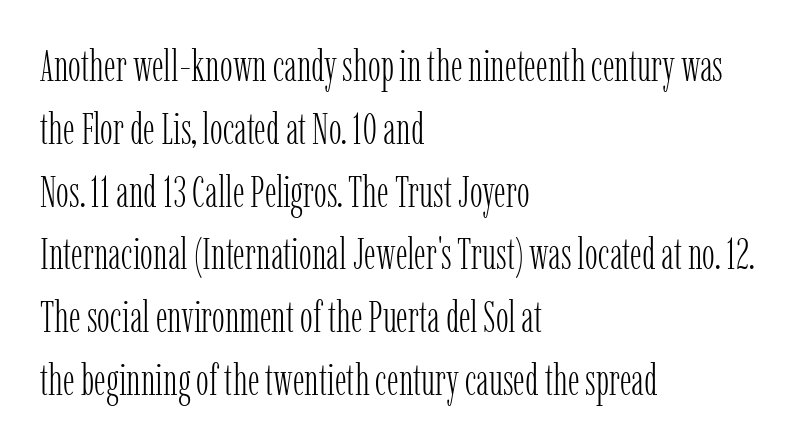
{"serif": "yes", "italic": "no", "bold": "no", "weight": "light", "width": "condensed", "stroke_contrast": "low", "x_height": "medium", "monospaced": "no", "underline": "no", "align": "left", "line_spacing": "normal", "line_spacing_ratio": 1.46, "letter_spacing": "normal", "letter_spacing_em": 0.0, "glyph_px": 43}
